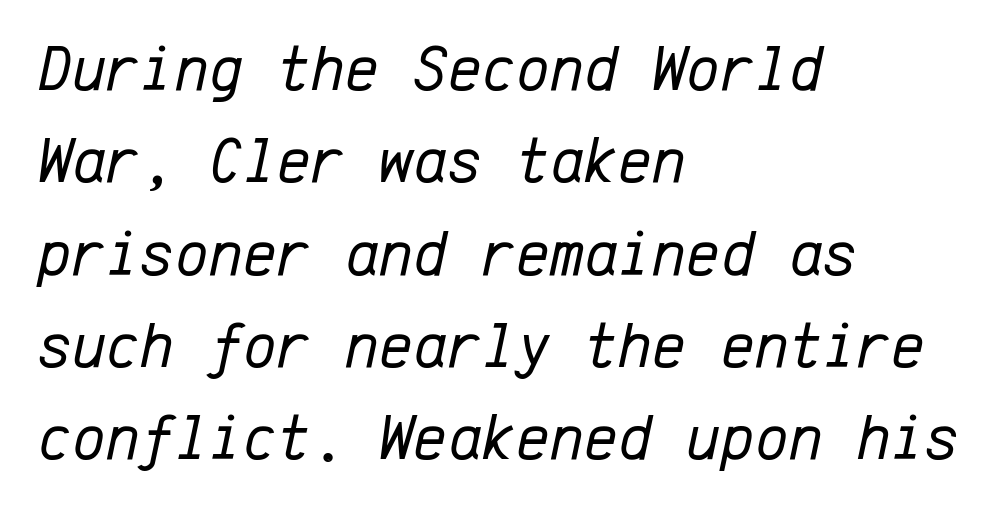
{"italic": "yes", "lean": "right", "slant_degrees": 12, "bold": "no", "weight": "regular", "width": "normal", "stroke_contrast": "low", "x_height": "medium", "monospaced": "yes", "underline": "no", "align": "left", "line_spacing": "normal", "line_spacing_ratio": 1.42, "letter_spacing": "normal", "letter_spacing_em": 0.0, "glyph_px": 65}
